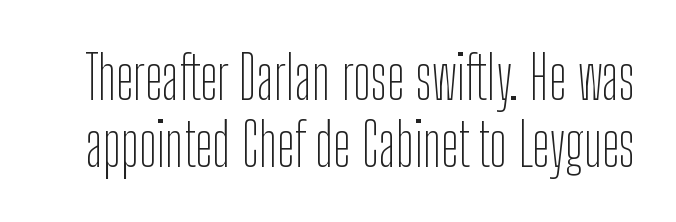
Is this a sans? Yes — the strokes have no serifs. The typography opts for an upright posture over an oblique one. Successive baselines arrive quickly, one right under another. This is not heavy type; no bold has been used. Rule under the text: the space is simply empty.
